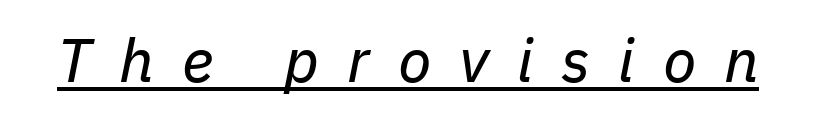
The image shows 61 px regular-weight type, italic (leaning right); set unusually wide letter spacing (+0.46 em), underlined; low stroke contrast and a medium x-height.
